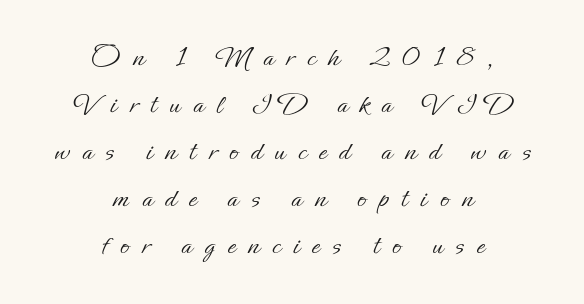
Q: Is the text bold? A: No.
Q: Is the text italic (slanted)? A: Yes.
Q: Is the text underlined? A: No.
Q: How is the paragraph aligned? A: Centered.
Q: Is the spacing between letters normal or unusually wide? A: Unusually wide.
Q: Is the spacing between lines tight, normal or loose? A: Normal.
Q: Width (condensed, normal, or wide)? A: Normal.
Q: Stroke contrast? A: Low.
Q: x-height? A: Small.
Q: Monospaced? A: No.
